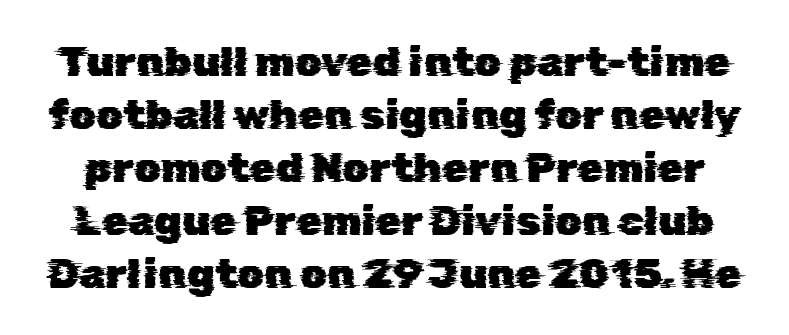
A normal amount of white space separates one row of letters from the next. Is this a fixed-width face? No — the glyphs have proportional, varying widths. Caption: standard tracking, unaltered. You can tell from the bare stems that sans-serif type was used. A clean baseline with only descenders dipping below it.
